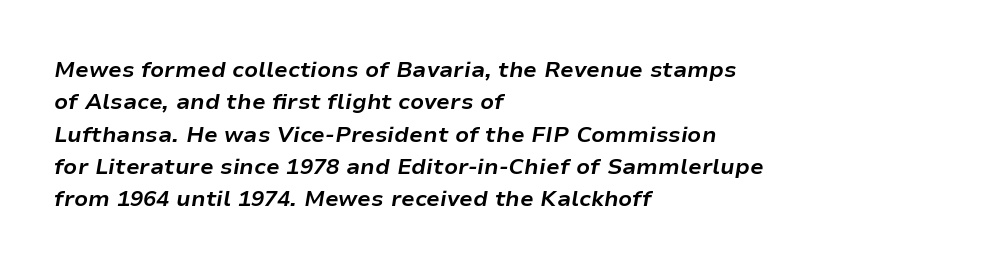
The image shows 22 px bold type, italic (leaning right); set left-aligned, normal line spacing (1.47x), normal letter spacing, not underlined.
